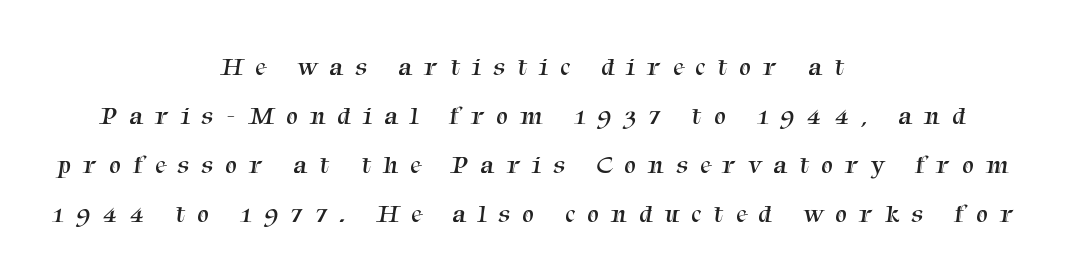
The glyphs are unaccompanied by any horizontal stroke below them. This rendering widens character spacing well past its baseline value. A student would call this center alignment; a typographer would say set centered. Counters stay open thanks to moderate or lighter strokes.
